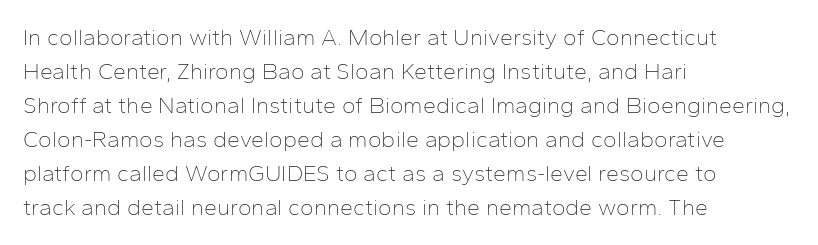
Q: Is the text bold? A: No.
Q: Is the text italic (slanted)? A: No, it is upright.
Q: Is the text underlined? A: No.
Q: How is the paragraph aligned? A: Left-aligned.
Q: Is the spacing between letters normal or unusually wide? A: Normal.
Q: Is the spacing between lines tight, normal or loose? A: Normal.
